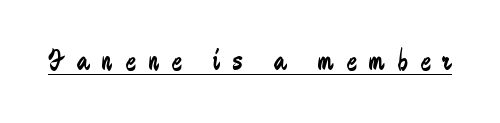
The typesetter has applied underlining to the passage shown. The font sits on the lighter half of the weight spectrum, regular included. Is this a fixed-width face? No — the glyphs have proportional, varying widths. The passage shown is typeset with a sans-serif family. Students, note that the glyphs here are deliberately spaced far apart.
